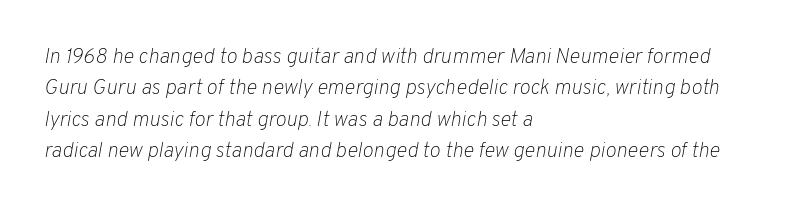
Q: Is the text bold? A: No.
Q: Is the text italic (slanted)? A: Yes, it leans right by about 10 degrees.
Q: Is the text underlined? A: No.
Q: How is the paragraph aligned? A: Left-aligned.
Q: Is the spacing between letters normal or unusually wide? A: Normal.
Q: Is the spacing between lines tight, normal or loose? A: Normal.
